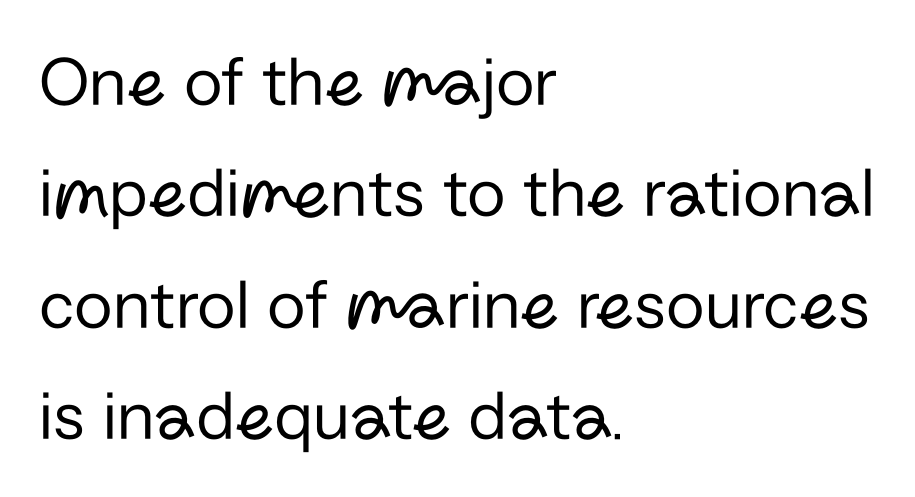
Q: Is the text bold? A: No.
Q: Is the text italic (slanted)? A: No, it is upright.
Q: Is the typeface a serif or a sans-serif typeface? A: Sans-serif.
Q: Is the text underlined? A: No.
Q: How is the paragraph aligned? A: Left-aligned.
Q: Is the spacing between letters normal or unusually wide? A: Normal.
Q: Is the spacing between lines tight, normal or loose? A: Normal.
Q: Width (condensed, normal, or wide)? A: Normal.
Q: Stroke contrast? A: Low.
Q: x-height? A: Medium.
Q: Monospaced? A: No.
